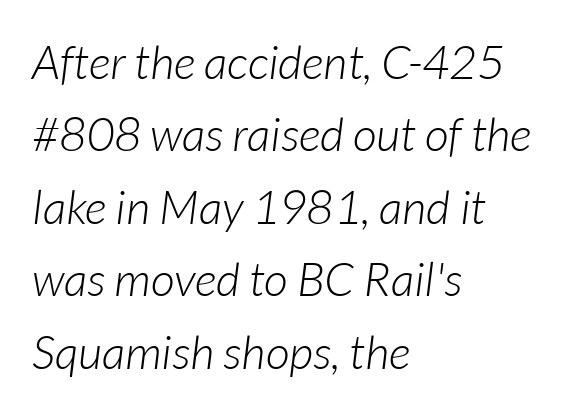
{"italic": "yes", "lean": "right", "slant_degrees": 7, "bold": "no", "weight": "light", "width": "normal", "stroke_contrast": "low", "x_height": "medium", "monospaced": "no", "underline": "no", "align": "left", "line_spacing": "normal", "line_spacing_ratio": 1.54, "letter_spacing": "normal", "letter_spacing_em": 0.0, "glyph_px": 47}
